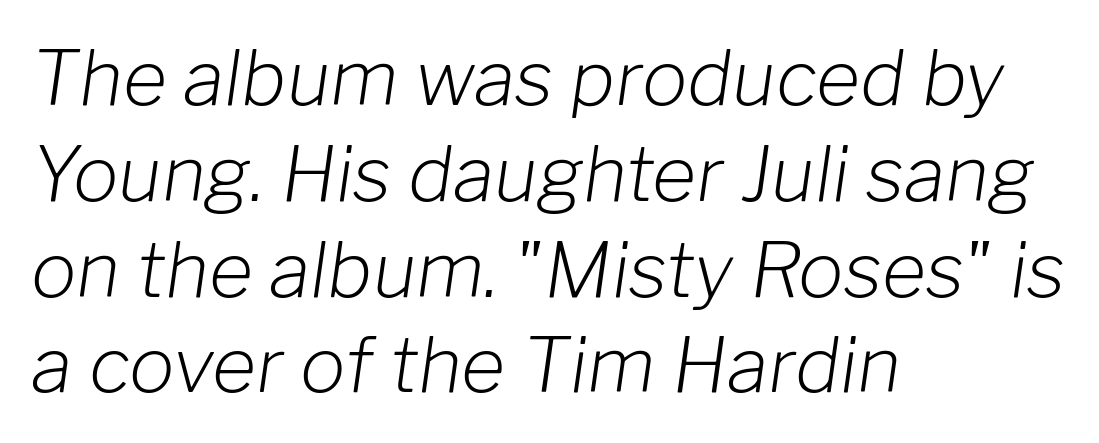
Q: Is the text bold? A: No.
Q: Is the text italic (slanted)? A: Yes, it leans right by about 8 degrees.
Q: Is the text underlined? A: No.
Q: How is the paragraph aligned? A: Left-aligned.
Q: Is the spacing between letters normal or unusually wide? A: Normal.
Q: Is the spacing between lines tight, normal or loose? A: Normal.
Q: Width (condensed, normal, or wide)? A: Normal.
Q: Stroke contrast? A: Low.
Q: x-height? A: Medium.
Q: Monospaced? A: No.
